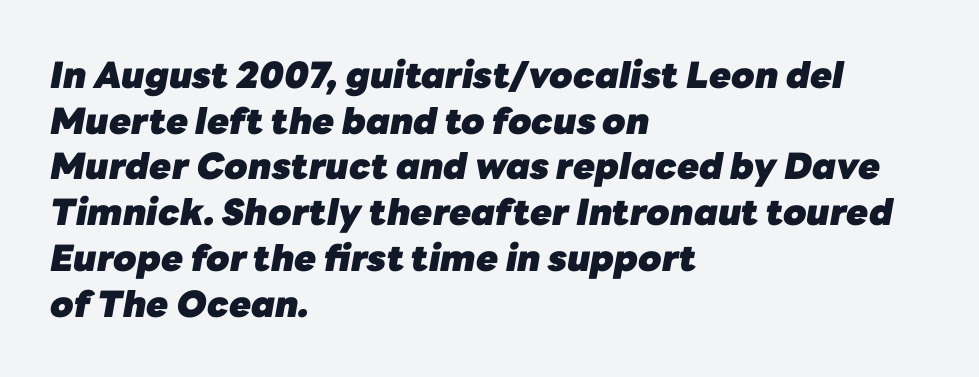
The image shows 36 px heavy type, italic (leaning right); set left-aligned, normal line spacing (1.27x), normal letter spacing, not underlined; low stroke contrast and a medium x-height.
